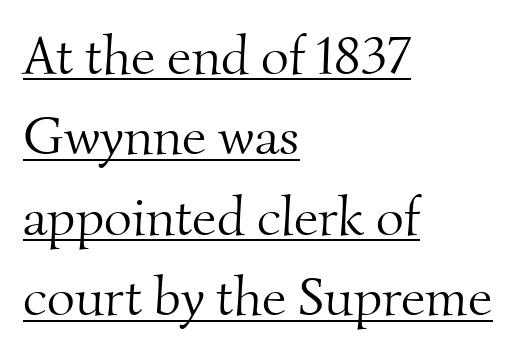
{"serif": "yes", "bold": "no", "weight": "light", "width": "normal", "stroke_contrast": "medium", "x_height": "small", "monospaced": "no", "underline": "yes", "align": "left", "line_spacing": "normal", "line_spacing_ratio": 1.49, "letter_spacing": "normal", "letter_spacing_em": 0.0, "glyph_px": 54}
